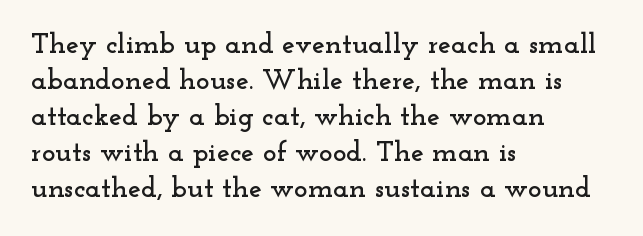
Q: Is the text italic (slanted)? A: No, it is upright.
Q: Is the typeface a serif or a sans-serif typeface? A: Serif.
Q: Is the text underlined? A: No.
Q: How is the paragraph aligned? A: Left-aligned.
Q: Is the spacing between letters normal or unusually wide? A: Normal.
Q: Width (condensed, normal, or wide)? A: Wide.
Q: Stroke contrast? A: Low.
Q: x-height? A: Small.
Q: Monospaced? A: No.
